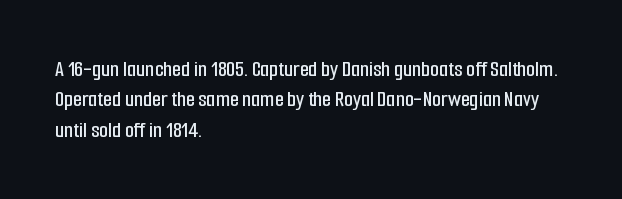
Q: Is the text italic (slanted)? A: No, it is upright.
Q: Is the text underlined? A: No.
Q: How is the paragraph aligned? A: Left-aligned.
Q: Is the spacing between letters normal or unusually wide? A: Normal.
Q: Is the spacing between lines tight, normal or loose? A: Normal.
